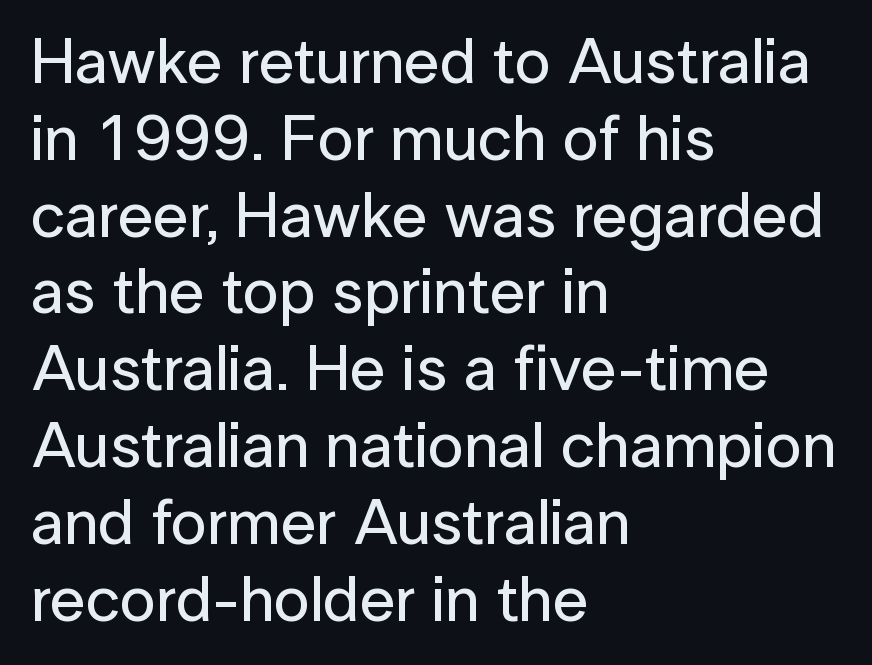
In terms of letterform style, serifs are entirely absent. Each row of text sits above clean, open space. Caption: standard tracking, unaltered. A typesetter would call this proportional, since set widths differ per character. The setting favours the left margin, as ordinary paragraphs usually do.
